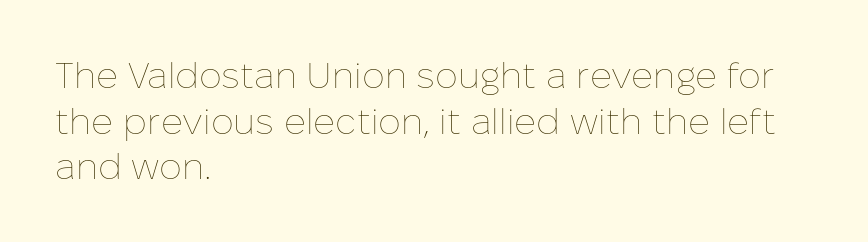
Glance below the letters and you will spot only blank space. No chunkiness to these letters — they're not bold. The paragraph has a hard left edge and a soft right edge. You could call the tracking neutral — neither tight nor loose. This sample keeps an unexceptional amount of space between lines.
